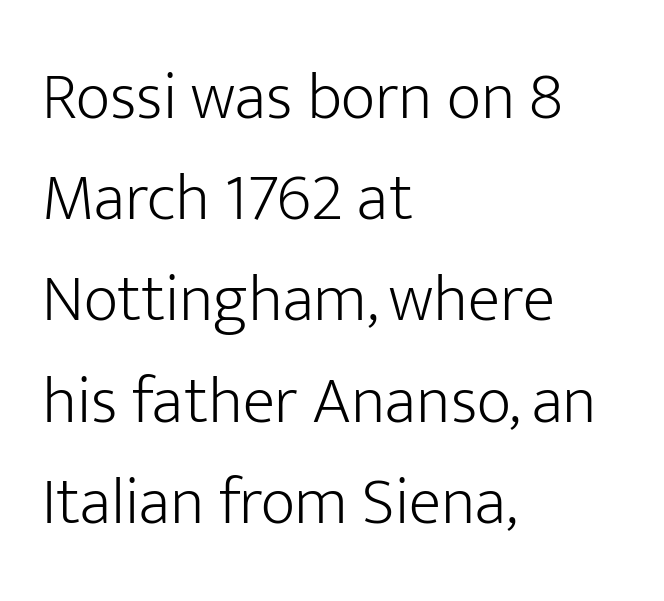
{"serif": "no", "italic": "no", "bold": "no", "weight": "light", "width": "normal", "stroke_contrast": "low", "x_height": "medium", "monospaced": "no", "underline": "no", "align": "left", "line_spacing": "normal", "line_spacing_ratio": 1.51, "letter_spacing": "normal", "letter_spacing_em": 0.0, "glyph_px": 67}
